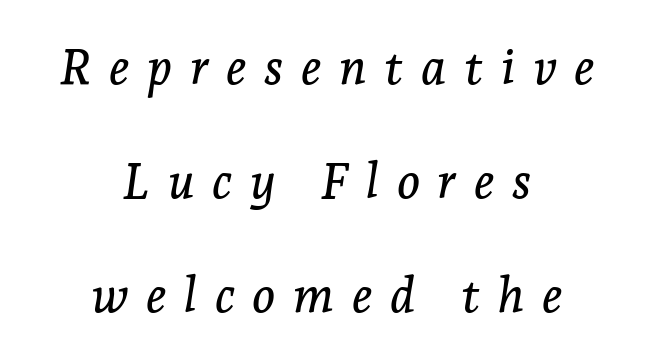
Q: Is the text italic (slanted)? A: Yes, it leans right by about 7 degrees.
Q: Is the typeface a serif or a sans-serif typeface? A: Serif.
Q: Is the text underlined? A: No.
Q: How is the paragraph aligned? A: Centered.
Q: Is the spacing between letters normal or unusually wide? A: Unusually wide.
Q: Is the spacing between lines tight, normal or loose? A: Loose.
Q: Width (condensed, normal, or wide)? A: Normal.
Q: Stroke contrast? A: Low.
Q: x-height? A: Medium.
Q: Monospaced? A: No.
